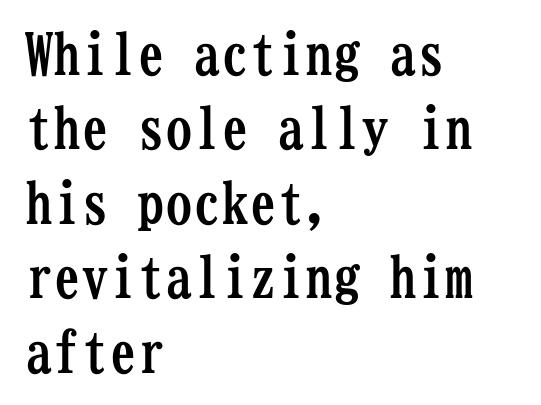
{"serif": "yes", "italic": "no", "bold": "yes", "weight": "semibold", "width": "condensed", "stroke_contrast": "low", "x_height": "medium", "monospaced": "yes", "underline": "no", "align": "left", "line_spacing": "normal", "line_spacing_ratio": 1.33, "letter_spacing": "normal", "letter_spacing_em": 0.0, "glyph_px": 56}
